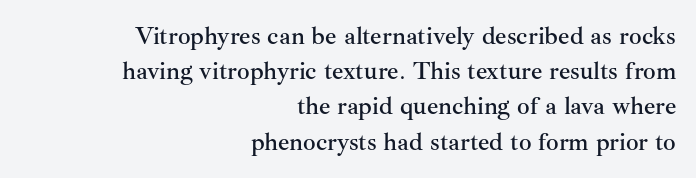
Q: Is the text italic (slanted)? A: No, it is upright.
Q: Is the text underlined? A: No.
Q: How is the paragraph aligned? A: Right-aligned.
Q: Is the spacing between letters normal or unusually wide? A: Normal.
Q: Is the spacing between lines tight, normal or loose? A: Normal.
